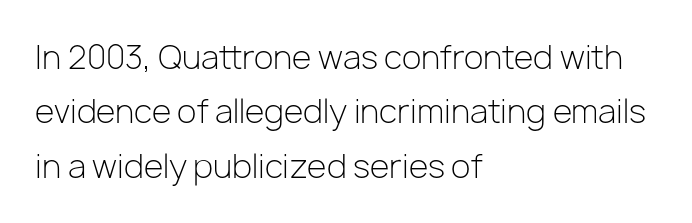
{"serif": "no", "italic": "no", "bold": "no", "weight": "light", "width": "normal", "stroke_contrast": "low", "x_height": "medium", "monospaced": "no", "underline": "no", "align": "left", "line_spacing": "normal", "line_spacing_ratio": 1.7, "letter_spacing": "normal", "letter_spacing_em": 0.0, "glyph_px": 32}
